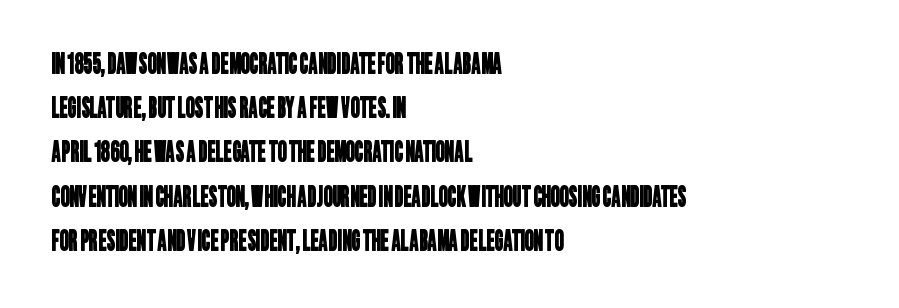
Q: Is the typeface a serif or a sans-serif typeface? A: Sans-serif.
Q: Is the text underlined? A: No.
Q: How is the paragraph aligned? A: Left-aligned.
Q: Is the spacing between letters normal or unusually wide? A: Normal.
Q: Is the spacing between lines tight, normal or loose? A: Normal.
Q: Width (condensed, normal, or wide)? A: Condensed.
Q: Stroke contrast? A: Low.
Q: x-height? A: Large.
Q: Monospaced? A: No.
